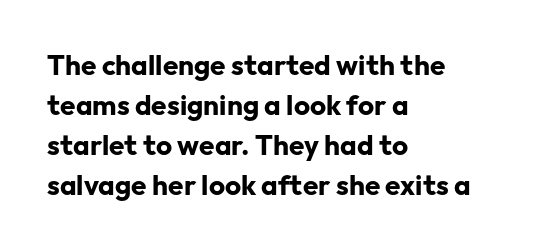
The space beneath each line is pristine and unruled. Layout note: lines flush left. How would I describe the line gaps? Plain and ordinary. The letters advance in unequal steps, a hallmark of proportional type. Is the type bold? Yes — the strokes are clearly thick and heavy.
